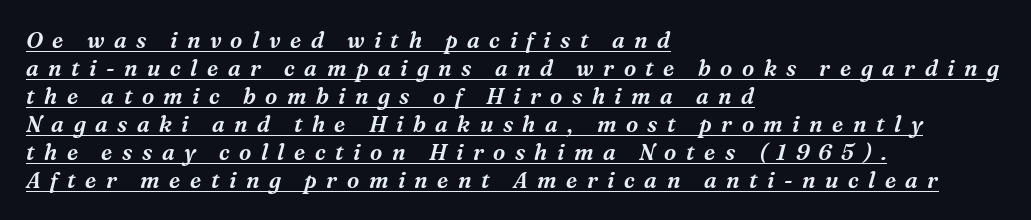
The image shows 22 px text type, italic (leaning right); set left-aligned, normal line spacing (1.27x), unusually wide letter spacing (+0.43 em), underlined.
